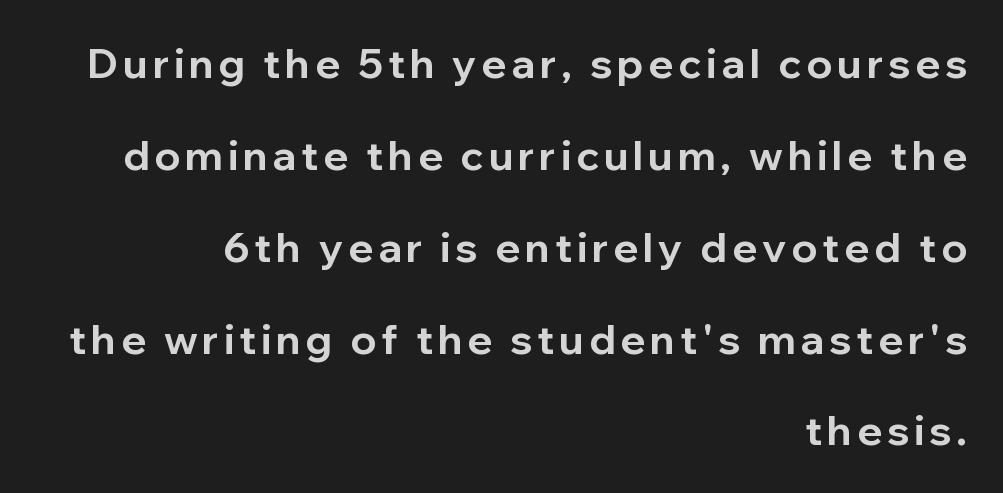
{"serif": "no", "italic": "no", "bold": "yes", "weight": "bold", "width": "normal", "stroke_contrast": "low", "x_height": "medium", "monospaced": "no", "underline": "no", "align": "right", "line_spacing": "loose", "line_spacing_ratio": 2.24, "glyph_px": 41}
